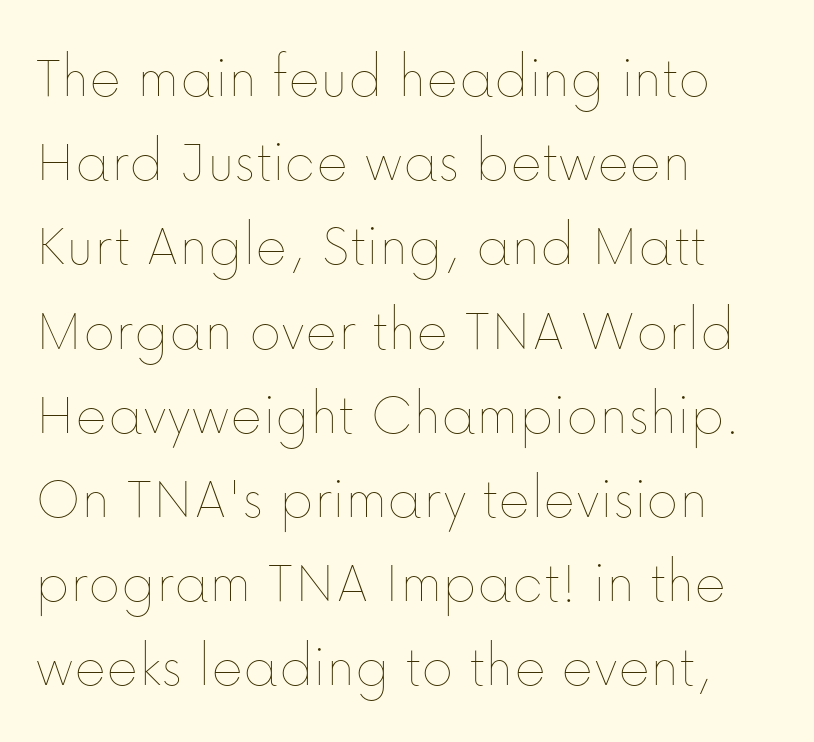
The cut favours lightness, reaching ordinary text weight at its darkest. Notice how the stems are strictly vertical — no italics here. Short and long lines alike share a common starting point at left. Varying glyph widths throughout — classic text-font behaviour. Has an underline been added? It has not.
